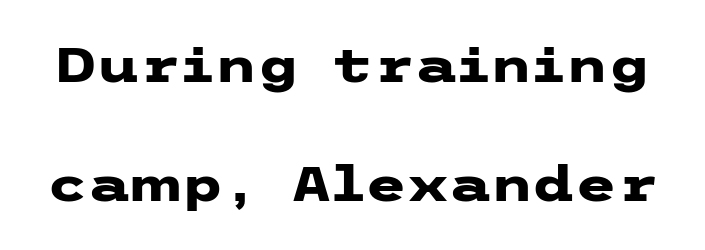
The specimen reads as upright at a glance. The glyphs are unaccompanied by any horizontal stroke below them. Emphasis by weight is at full strength: bold. Airy leading. Regarding serifs, this sample does without them. Is the letter spacing exaggerated? No — it looks like the ordinary default.
